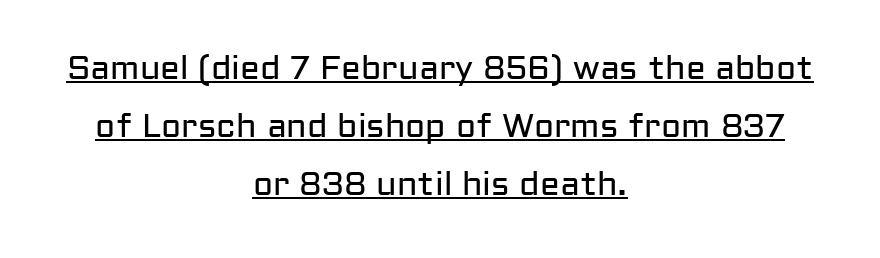
{"serif": "no", "italic": "no", "bold": "no", "weight": "regular", "width": "normal", "stroke_contrast": "low", "x_height": "medium", "monospaced": "no", "underline": "yes", "align": "center", "line_spacing_ratio": 1.76, "letter_spacing": "normal", "letter_spacing_em": 0.0, "glyph_px": 33}
